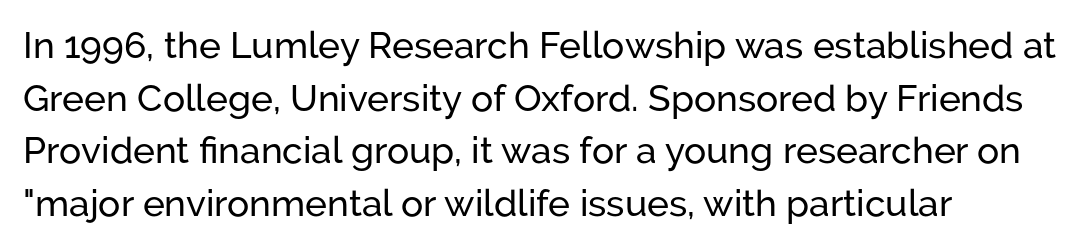
{"serif": "no", "italic": "no", "width": "normal", "stroke_contrast": "low", "x_height": "medium", "monospaced": "no", "underline": "no", "align": "left", "line_spacing": "normal", "line_spacing_ratio": 1.42, "letter_spacing": "normal", "letter_spacing_em": 0.0, "glyph_px": 37}
